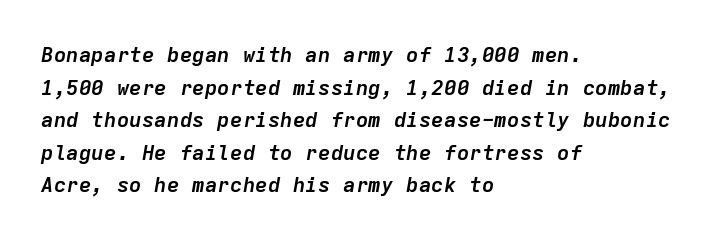
The image shows 21 px bold type, italic (leaning right); set left-aligned, normal line spacing (1.55x), normal letter spacing, not underlined.
